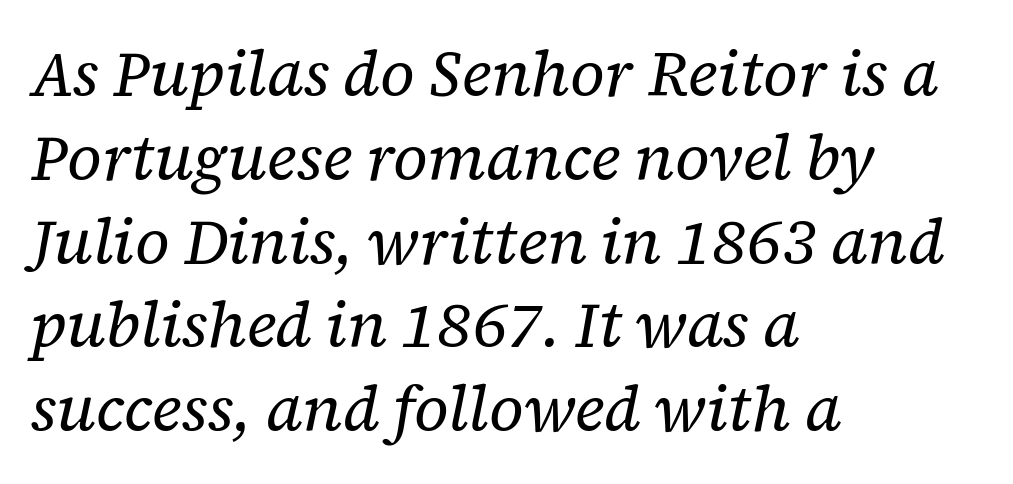
The image shows 63 px regular-weight serif type, italic (leaning right); set left-aligned, normal line spacing (1.33x), normal letter spacing, not underlined; low stroke contrast and a medium x-height.
